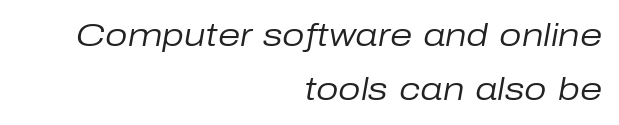
Does extra space separate the letters? No, they use regular spacing. Honestly, the row spacing looks completely unremarkable. Underlining? Definitely not there. Think standard paragraph weight, or any step lighter than that. Leftover space on each line is placed entirely before the opening word.
